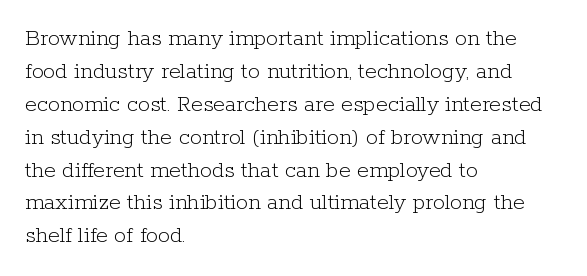
{"italic": "no", "bold": "no", "underline": "no", "align": "left", "line_spacing": "normal", "line_spacing_ratio": 1.37, "letter_spacing": "normal", "letter_spacing_em": 0.0, "glyph_px": 24}
